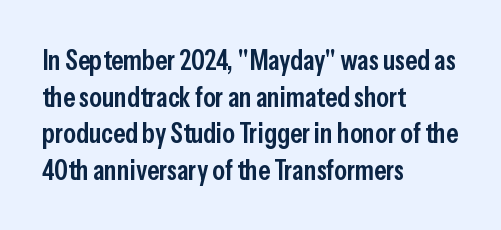
{"serif": "no", "italic": "no", "bold": "semi", "weight": "semibold", "width": "condensed", "stroke_contrast": "low", "x_height": "medium", "monospaced": "no", "underline": "no", "align": "left", "line_spacing": "normal", "line_spacing_ratio": 1.31, "letter_spacing": "normal", "letter_spacing_em": 0.0, "glyph_px": 28}
